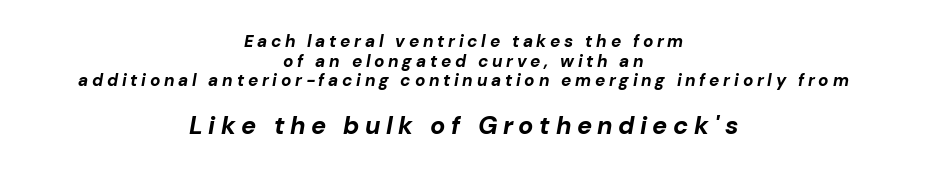
The image shows 25 px bold type, italic (leaning right); set centered, tight line spacing (1.15x), unusually wide letter spacing (+0.22 em), not underlined; the second (bottom) block is 1.47x larger.
